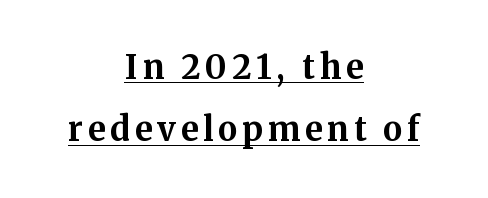
The image shows 33 px bold serif type, upright; set centered, line spacing 1.89x, underlined; medium stroke contrast and a medium x-height.
